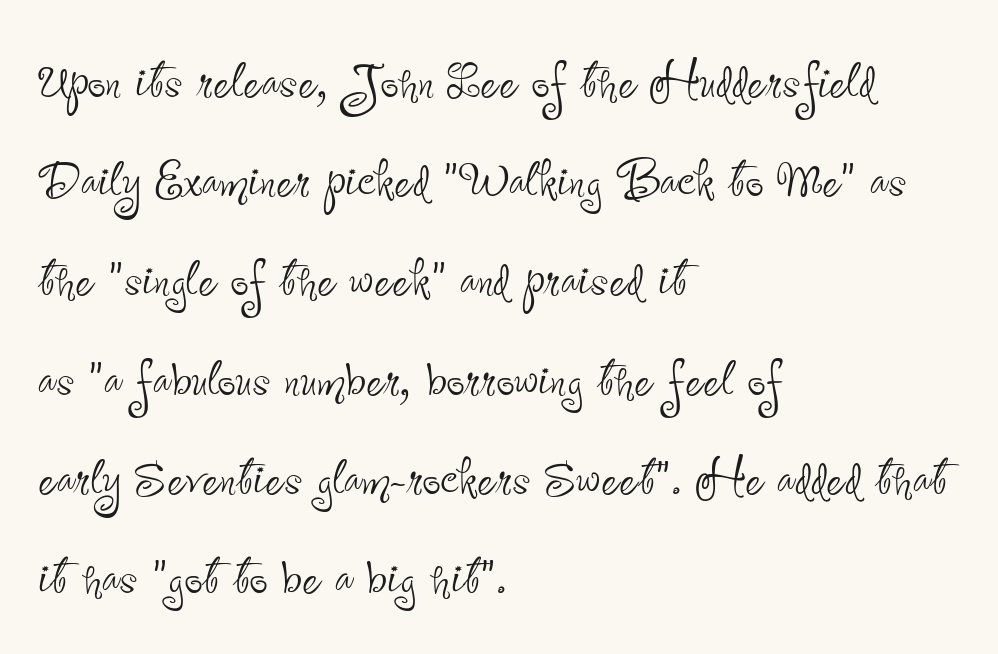
The image shows 64 px thin, condensed sans-serif type; set left-aligned, normal line spacing (1.55x), normal letter spacing, not underlined; low stroke contrast and a small x-height.
